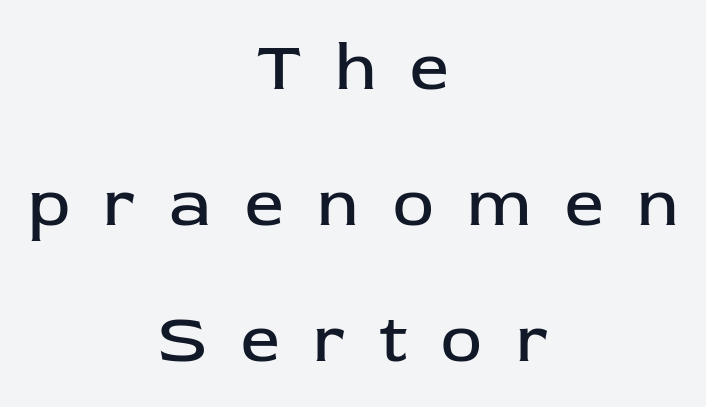
Q: Is the text bold? A: No.
Q: Is the text italic (slanted)? A: No, it is upright.
Q: Is the typeface a serif or a sans-serif typeface? A: Sans-serif.
Q: Is the text underlined? A: No.
Q: How is the paragraph aligned? A: Centered.
Q: Is the spacing between letters normal or unusually wide? A: Unusually wide.
Q: Is the spacing between lines tight, normal or loose? A: Loose.
Q: Width (condensed, normal, or wide)? A: Normal.
Q: Stroke contrast? A: Low.
Q: x-height? A: Medium.
Q: Monospaced? A: No.
